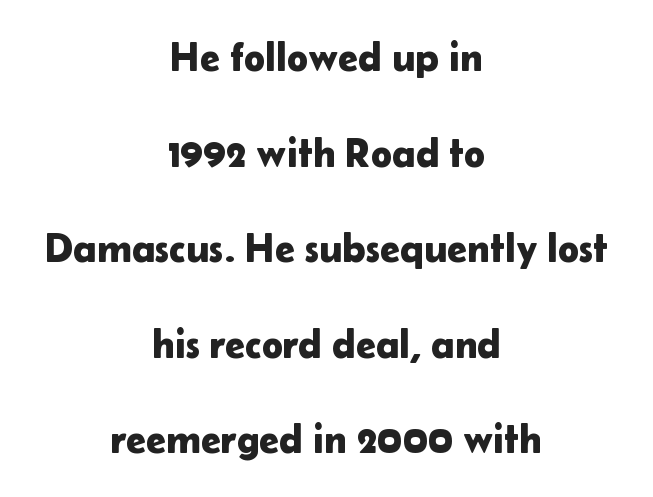
Q: Is the text italic (slanted)? A: No, it is upright.
Q: Is the typeface a serif or a sans-serif typeface? A: Sans-serif.
Q: Is the text underlined? A: No.
Q: How is the paragraph aligned? A: Centered.
Q: Is the spacing between letters normal or unusually wide? A: Normal.
Q: Is the spacing between lines tight, normal or loose? A: Loose.
Q: Width (condensed, normal, or wide)? A: Normal.
Q: Stroke contrast? A: Low.
Q: x-height? A: Medium.
Q: Monospaced? A: No.
